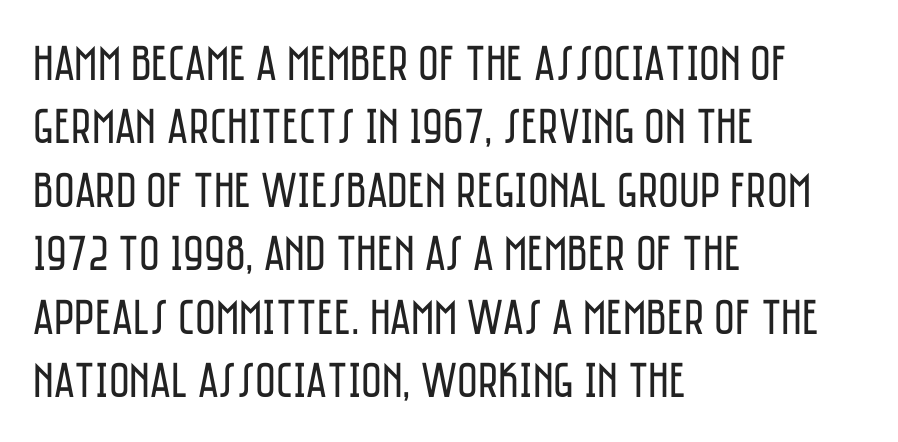
The image shows 50 px regular-weight, condensed sans-serif type, upright; set left-aligned, normal line spacing (1.27x), normal letter spacing, not underlined; low stroke contrast and a large x-height.
